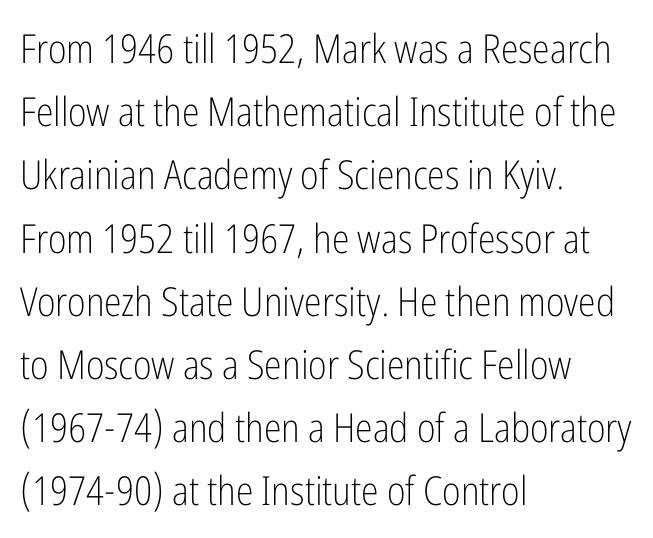
The image shows 40 px light, condensed sans-serif type, upright; set left-aligned, normal line spacing (1.58x), normal letter spacing, not underlined; low stroke contrast and a medium x-height.
